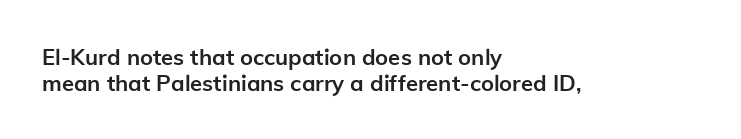
Caption: bold face, heavy strokes. No extra tracking has been applied to these lines. This is roman type, the default non-slanted kind. Teacher's note: observe the even left margin — that is flush-left alignment. Descender tails drop into unmarked territory.
